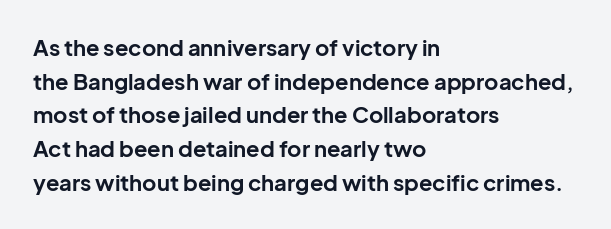
This sample is left-justified, so line endings fall wherever the words run out. Ascenders rise straight up at ninety degrees. Notice how descenders clear the ascenders below comfortably — that's standard leading. Is the type bold? Yes — the strokes are clearly thick and heavy.
